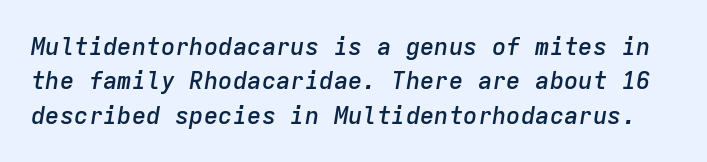
The image shows 24 px text type, italic (leaning right); set normal line spacing (1.43x), normal letter spacing, not underlined.
